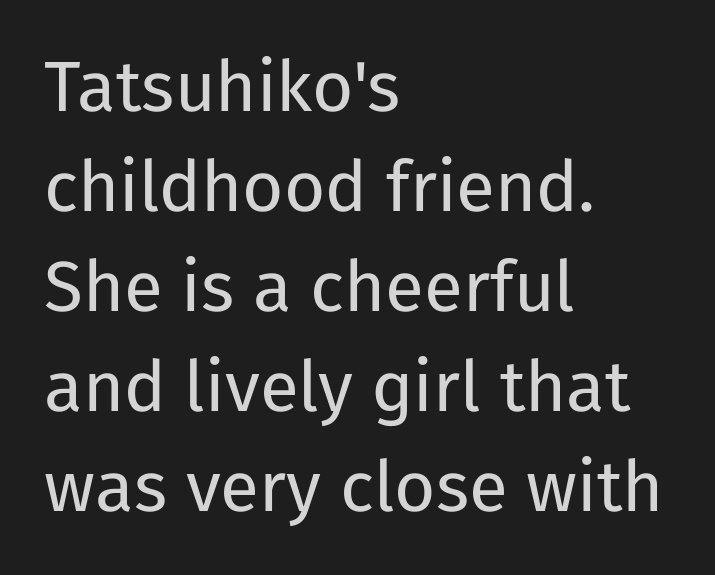
Stroke thickness stays within the range of a standard reading face or lighter. There is no visible air inserted between adjacent glyphs. Descender tails drop into unmarked territory. This sample has the flowing, uneven cadence of proportional lettering. Letterform terminals end flat and unadorned throughout the passage. Caption: multi-line text, flush left, ragged right.
